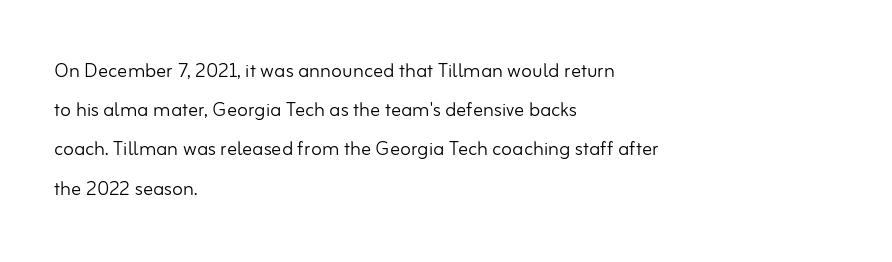
{"italic": "no", "bold": "no", "underline": "no", "align": "left", "line_spacing": "normal", "line_spacing_ratio": 1.57, "letter_spacing": "normal", "letter_spacing_em": 0.0, "glyph_px": 25}
